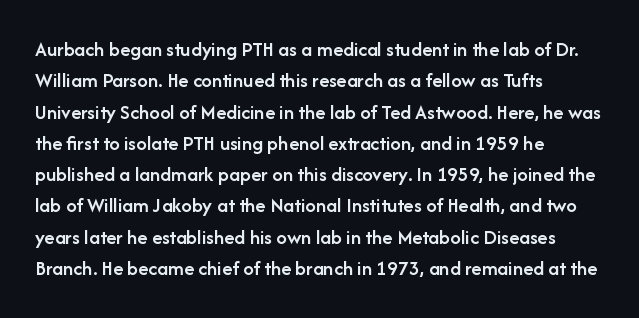
{"italic": "no", "bold": "semi", "underline": "no", "align": "left", "line_spacing": "normal", "line_spacing_ratio": 1.49, "letter_spacing": "normal", "letter_spacing_em": 0.0, "glyph_px": 21}
